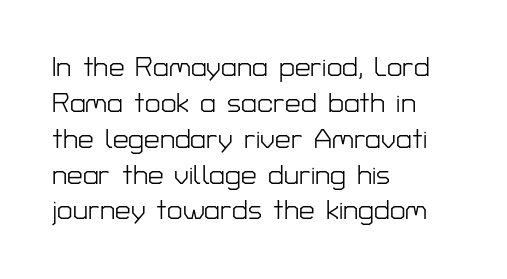
The image shows 28 px light sans-serif type, upright; set left-aligned, normal line spacing (1.28x), normal letter spacing, not underlined; low stroke contrast and a medium x-height.
